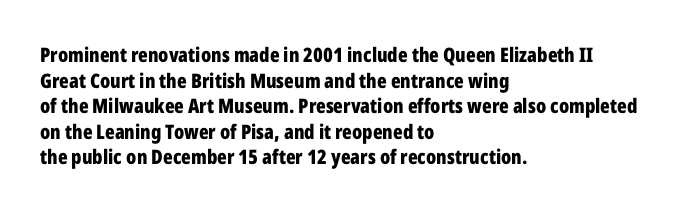
The letters stand straight up with perfectly vertical stems. The space directly below the letters is spotless. Letter spacing: default. Bold? Absolutely — the strokes are thick and heavy. The leading is moderate, giving the passage an even texture. The lines in this sample share a left origin and differ only in where they stop.
